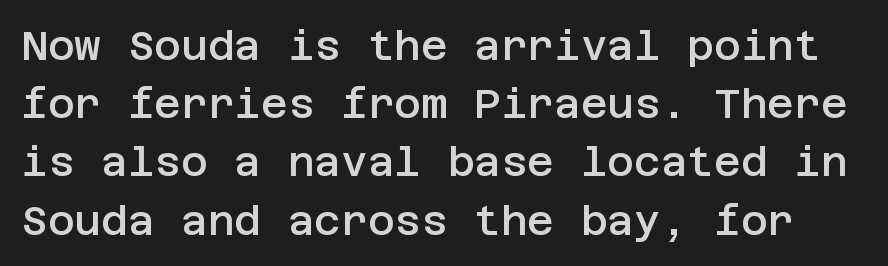
The image shows 41 px semibold sans-serif type, upright; set normal line spacing (1.42x), normal letter spacing, not underlined; low stroke contrast and a large x-height.
